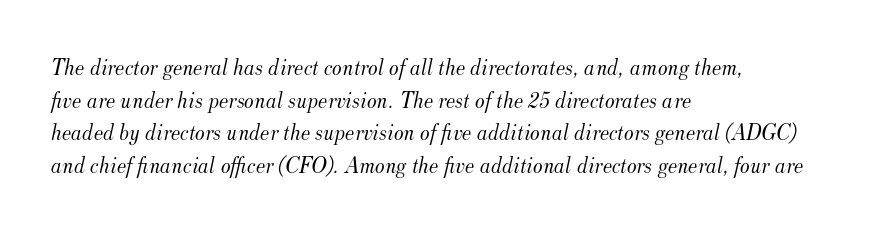
{"italic": "yes", "lean": "right", "slant_degrees": 12, "bold": "no", "underline": "no", "align": "left", "line_spacing": "normal", "line_spacing_ratio": 1.42, "letter_spacing": "normal", "letter_spacing_em": 0.0, "glyph_px": 23}
